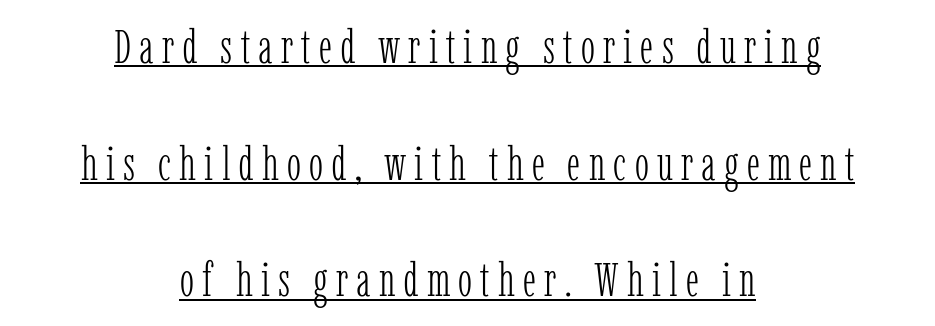
Q: Is the text bold? A: No.
Q: Is the text italic (slanted)? A: No, it is upright.
Q: Is the typeface a serif or a sans-serif typeface? A: Serif.
Q: Is the text underlined? A: Yes.
Q: How is the paragraph aligned? A: Centered.
Q: Is the spacing between lines tight, normal or loose? A: Loose.
Q: Width (condensed, normal, or wide)? A: Condensed.
Q: Stroke contrast? A: Low.
Q: x-height? A: Medium.
Q: Monospaced? A: No.
